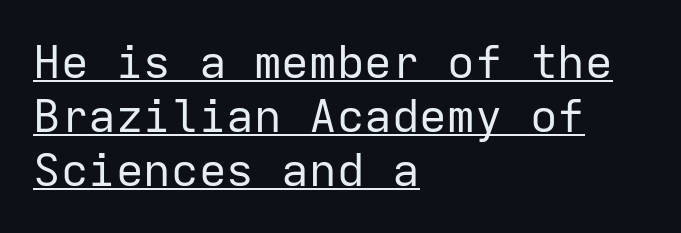
{"serif": "no", "italic": "no", "bold": "no", "weight": "regular", "width": "normal", "stroke_contrast": "low", "x_height": "medium", "monospaced": "yes", "underline": "yes", "align": "left", "line_spacing_ratio": 1.17, "letter_spacing": "normal", "letter_spacing_em": 0.0, "glyph_px": 46}
